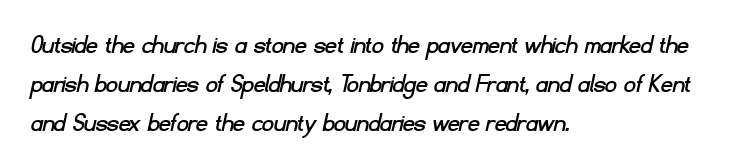
{"serif": "no", "width": "normal", "stroke_contrast": "low", "x_height": "small", "monospaced": "no", "underline": "no", "align": "left", "line_spacing": "normal", "line_spacing_ratio": 1.39, "letter_spacing": "normal", "letter_spacing_em": 0.0, "glyph_px": 28}
